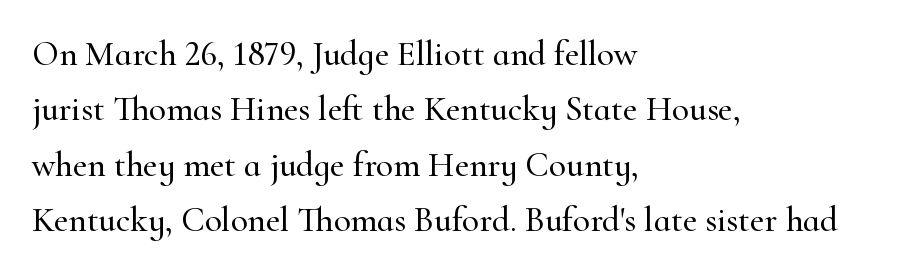
Q: Is the text italic (slanted)? A: No, it is upright.
Q: Is the typeface a serif or a sans-serif typeface? A: Serif.
Q: Is the text underlined? A: No.
Q: How is the paragraph aligned? A: Left-aligned.
Q: Is the spacing between letters normal or unusually wide? A: Normal.
Q: Is the spacing between lines tight, normal or loose? A: Normal.
Q: Width (condensed, normal, or wide)? A: Normal.
Q: Stroke contrast? A: High.
Q: x-height? A: Small.
Q: Monospaced? A: No.
